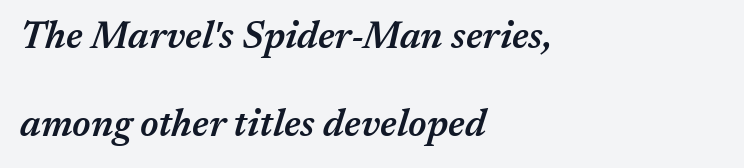
Q: Is the text bold? A: Semi-bold.
Q: Is the text italic (slanted)? A: Yes, it leans right by about 17 degrees.
Q: Is the text underlined? A: No.
Q: How is the paragraph aligned? A: Left-aligned.
Q: Is the spacing between letters normal or unusually wide? A: Normal.
Q: Is the spacing between lines tight, normal or loose? A: Loose.
Q: Width (condensed, normal, or wide)? A: Normal.
Q: Stroke contrast? A: Medium.
Q: x-height? A: Medium.
Q: Monospaced? A: No.
